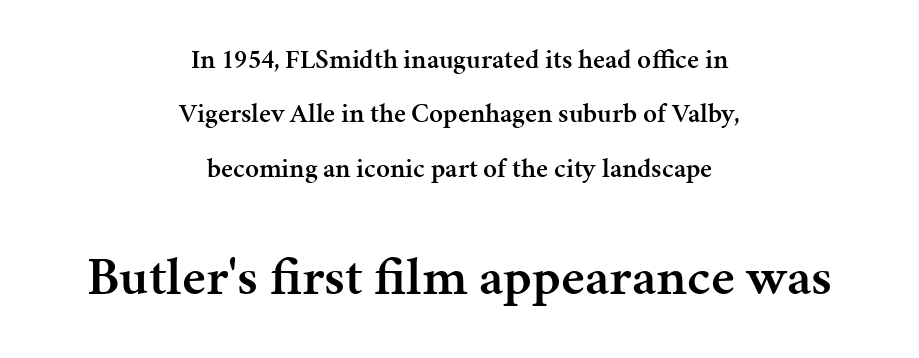
Q: Is the text bold? A: Semi-bold.
Q: Is the text italic (slanted)? A: No, it is upright.
Q: Is the typeface a serif or a sans-serif typeface? A: Serif.
Q: Is the text underlined? A: No.
Q: How is the paragraph aligned? A: Centered.
Q: Is the spacing between letters normal or unusually wide? A: Normal.
Q: Is the spacing between lines tight, normal or loose? A: Loose.
Q: Which block of text is set in a larger size, the first (top) or the second (bottom)? A: The second (bottom) one.
Q: Width (condensed, normal, or wide)? A: Normal.
Q: Stroke contrast? A: Medium.
Q: x-height? A: Medium.
Q: Monospaced? A: No.
